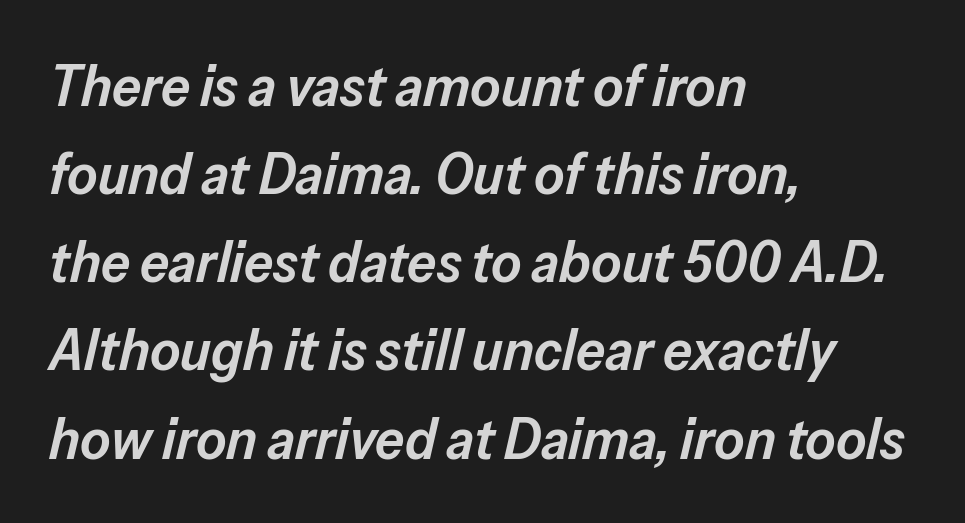
Q: Is the text bold? A: Semi-bold.
Q: Is the text italic (slanted)? A: Yes, it leans right by about 13 degrees.
Q: Is the text underlined? A: No.
Q: How is the paragraph aligned? A: Left-aligned.
Q: Is the spacing between letters normal or unusually wide? A: Normal.
Q: Is the spacing between lines tight, normal or loose? A: Normal.
Q: Width (condensed, normal, or wide)? A: Normal.
Q: Stroke contrast? A: Low.
Q: x-height? A: Medium.
Q: Monospaced? A: No.
